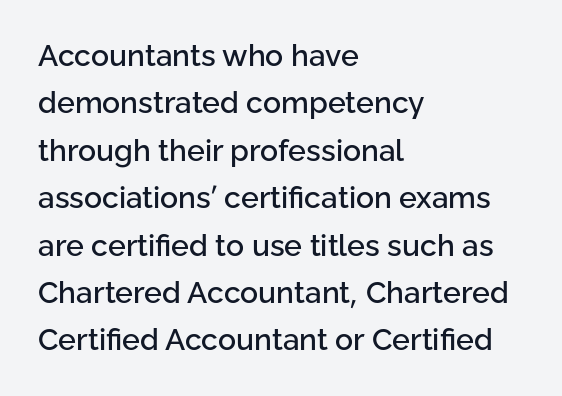
{"serif": "no", "italic": "no", "width": "normal", "stroke_contrast": "low", "x_height": "medium", "monospaced": "no", "underline": "no", "align": "left", "line_spacing": "normal", "line_spacing_ratio": 1.58, "letter_spacing": "normal", "letter_spacing_em": 0.0, "glyph_px": 30}
